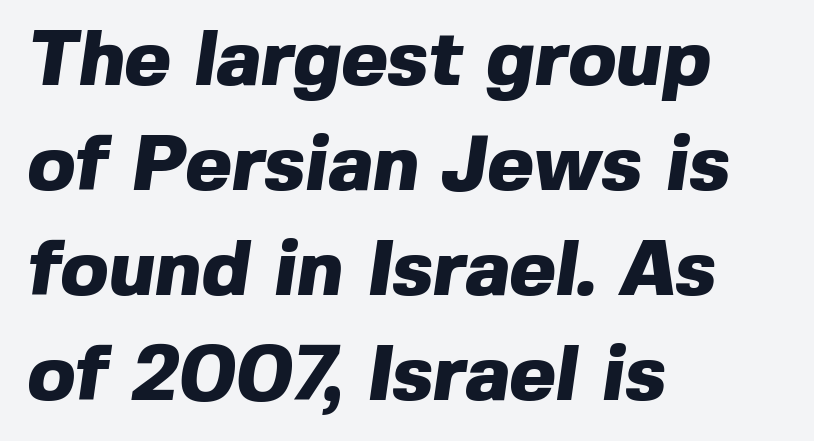
{"serif": "no", "bold": "yes", "weight": "heavy", "width": "normal", "x_height": "medium", "monospaced": "no", "underline": "no", "align": "left", "line_spacing": "normal", "line_spacing_ratio": 1.33, "letter_spacing": "normal", "letter_spacing_em": 0.0, "glyph_px": 79}
